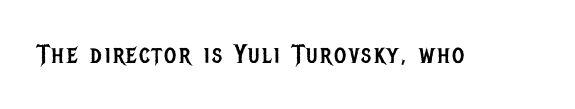
Q: Is the text bold? A: No.
Q: Is the text italic (slanted)? A: No, it is upright.
Q: Is the text underlined? A: No.
